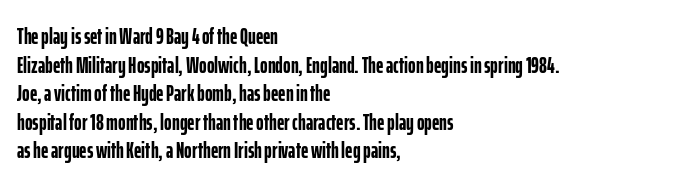
The image shows 23 px bold type, upright; set left-aligned, line spacing 1.24x, normal letter spacing, not underlined.
